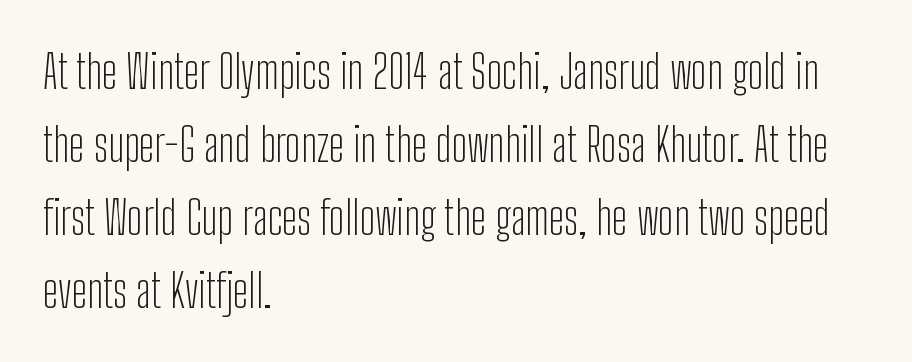
Q: Is the text bold? A: No.
Q: Is the text italic (slanted)? A: No, it is upright.
Q: Is the typeface a serif or a sans-serif typeface? A: Sans-serif.
Q: Is the text underlined? A: No.
Q: How is the paragraph aligned? A: Left-aligned.
Q: Is the spacing between letters normal or unusually wide? A: Normal.
Q: Is the spacing between lines tight, normal or loose? A: Normal.
Q: Width (condensed, normal, or wide)? A: Condensed.
Q: Stroke contrast? A: Low.
Q: x-height? A: Medium.
Q: Monospaced? A: No.
